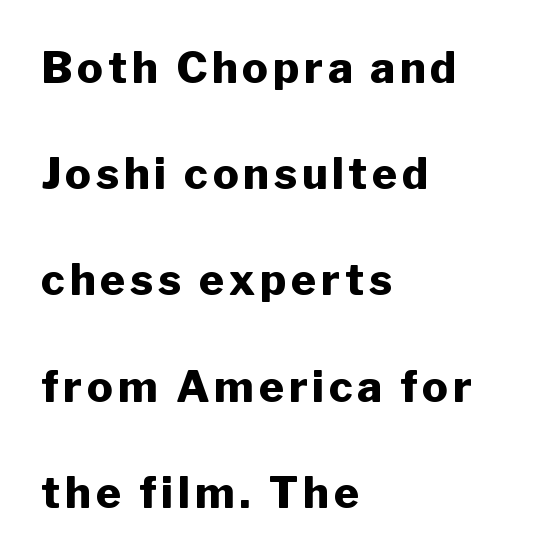
Note: no serifs on the glyphs. As a designer I'd log this as weight 700, bold. The lines are spread far apart with generous leading. Clear beneath every line of the passage. Quick note: not italic, upright. Line starts are locked; line ends wander.
